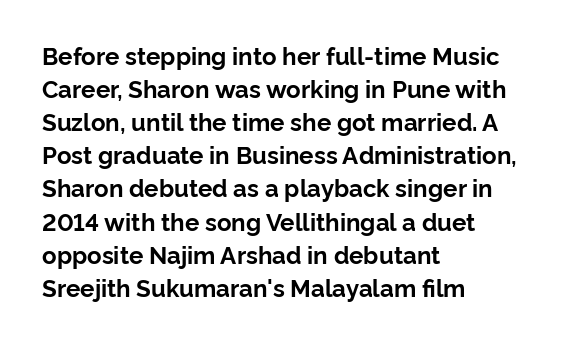
The image shows 24 px bold type, upright; set left-aligned, normal line spacing (1.38x), normal letter spacing, not underlined.
